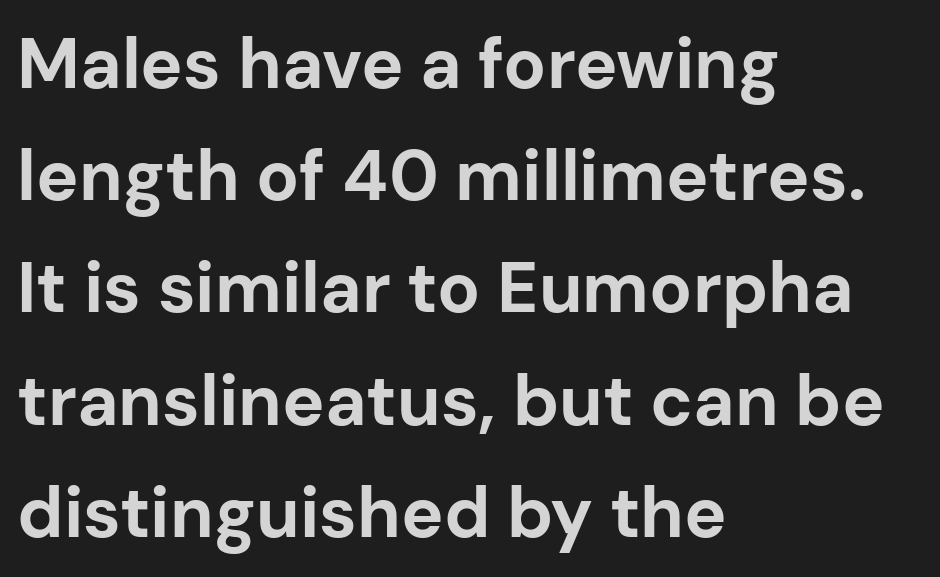
These words are printed bold, with thick strokes throughout. Casual observation: everything's shoved over to the left. This block has exactly the height ordinary leading produces. Tracking here is standard; glyphs follow each other at the usual distance. These lines are rendered in a variable-pitch font. Anything drawn beneath the words? Only blank space.
